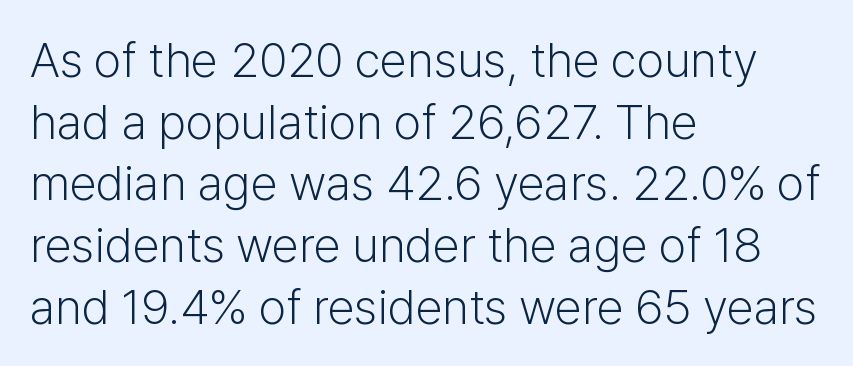
The image shows 49 px light sans-serif type, upright; set left-aligned, normal line spacing (1.26x), normal letter spacing, not underlined; low stroke contrast and a medium x-height.
